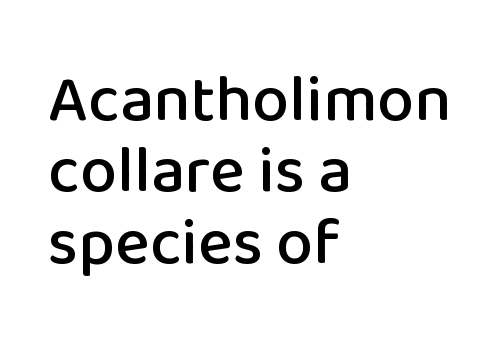
Looks like regular typesetting: each glyph gets only the width it needs. Horizontal bands of white between lines are thin slivers. Nothing sits at the stroke ends, so this counts as sans-serif. Inter-character spacing is left at the font's built-in metrics. Each row of text sits above clean, open space.
